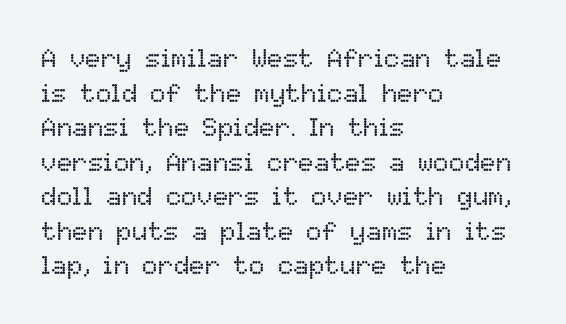
{"italic": "no", "bold": "no", "underline": "no", "align": "left", "line_spacing": "normal", "line_spacing_ratio": 1.33, "letter_spacing": "normal", "letter_spacing_em": 0.0, "glyph_px": 26}
